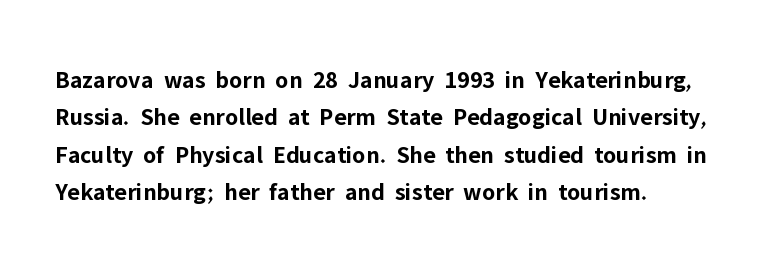
Q: Is the text bold? A: Yes.
Q: Is the text italic (slanted)? A: No, it is upright.
Q: Is the text underlined? A: No.
Q: How is the paragraph aligned? A: Left-aligned.
Q: Is the spacing between letters normal or unusually wide? A: Normal.
Q: Is the spacing between lines tight, normal or loose? A: Normal.
